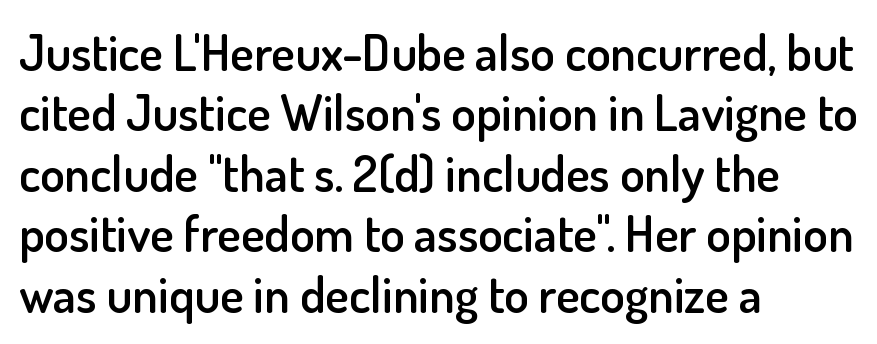
It's the straight-up-and-down kind of type. Standard letterfit; no display-style spreading of the glyphs. Is the block centered? No — it sits flush against the left margin. Type style note: lacks serifs.
